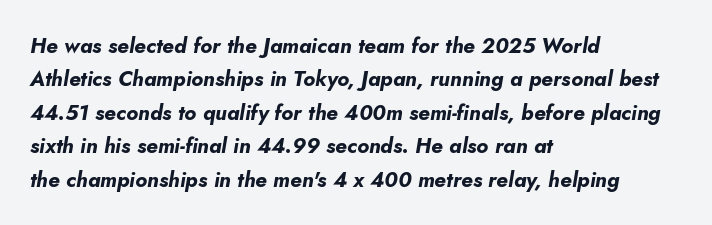
Q: Is the text bold? A: Yes.
Q: Is the text italic (slanted)? A: Yes, it leans right by about 5 degrees.
Q: Is the text underlined? A: No.
Q: How is the paragraph aligned? A: Left-aligned.
Q: Is the spacing between letters normal or unusually wide? A: Normal.
Q: Is the spacing between lines tight, normal or loose? A: Normal.
